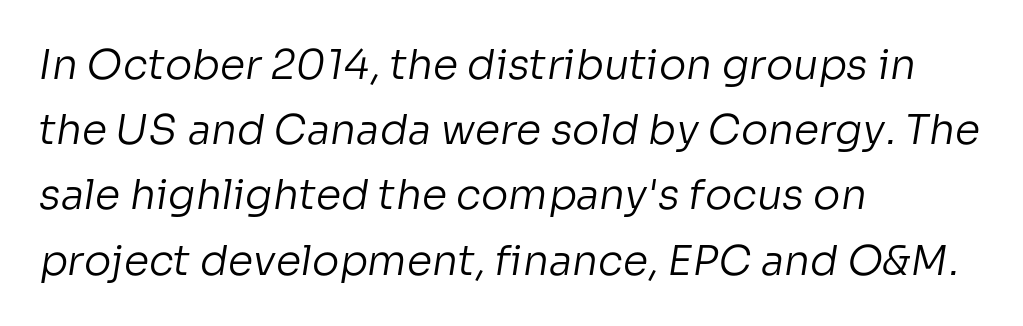
Q: Is the text bold? A: No.
Q: Is the typeface a serif or a sans-serif typeface? A: Sans-serif.
Q: Is the text underlined? A: No.
Q: How is the paragraph aligned? A: Left-aligned.
Q: Is the spacing between letters normal or unusually wide? A: Normal.
Q: Is the spacing between lines tight, normal or loose? A: Normal.
Q: Width (condensed, normal, or wide)? A: Normal.
Q: Stroke contrast? A: Low.
Q: x-height? A: Medium.
Q: Monospaced? A: No.
